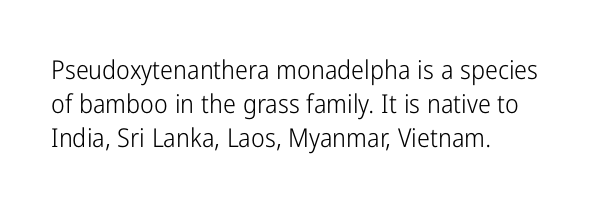
{"italic": "no", "bold": "no", "underline": "no", "align": "left", "line_spacing": "normal", "line_spacing_ratio": 1.31, "letter_spacing": "normal", "letter_spacing_em": 0.0, "glyph_px": 26}
